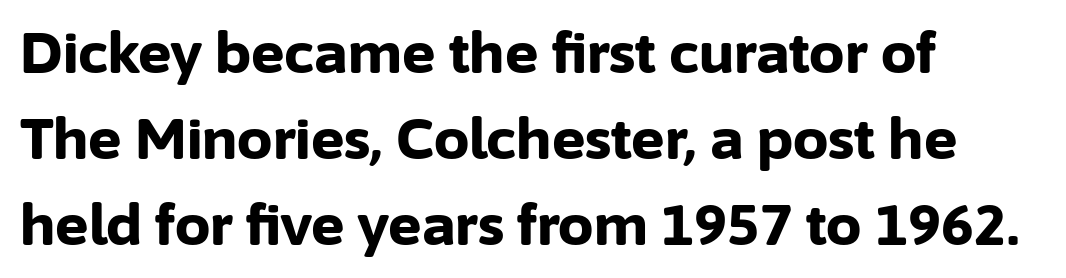
{"serif": "no", "italic": "no", "bold": "yes", "weight": "bold", "width": "normal", "stroke_contrast": "low", "x_height": "medium", "monospaced": "no", "underline": "no", "align": "left", "line_spacing": "normal", "line_spacing_ratio": 1.54, "letter_spacing": "normal", "letter_spacing_em": 0.0, "glyph_px": 56}
